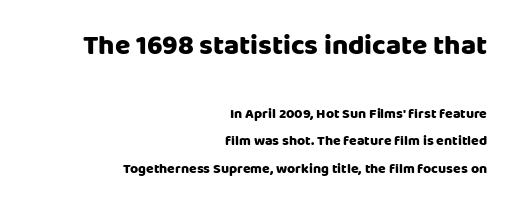
The image shows 28 px sans-serif type, upright; set right-aligned, loose line spacing (1.95x), normal letter spacing, not underlined; the first (top) block is 2.0x larger; low stroke contrast and a large x-height.
